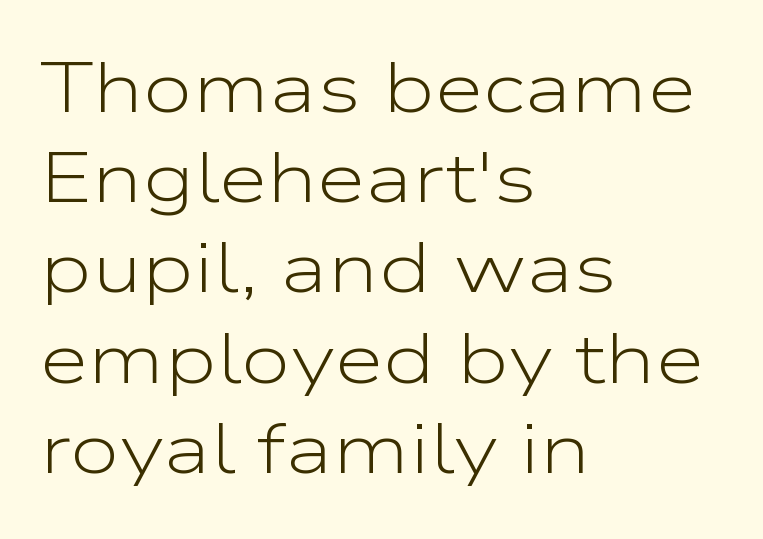
{"serif": "no", "italic": "no", "bold": "no", "weight": "light", "width": "wide", "stroke_contrast": "low", "x_height": "medium", "monospaced": "no", "underline": "no", "align": "left", "line_spacing": "normal", "line_spacing_ratio": 1.27, "letter_spacing": "normal", "letter_spacing_em": 0.0, "glyph_px": 71}
